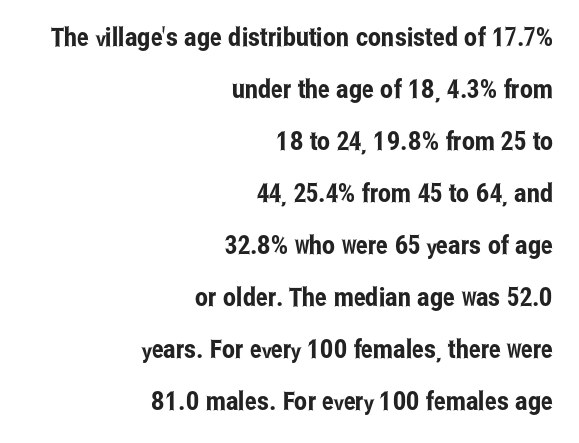
The image shows 26 px text type, upright; set right-aligned, loose line spacing (2.0x), normal letter spacing, not underlined.
